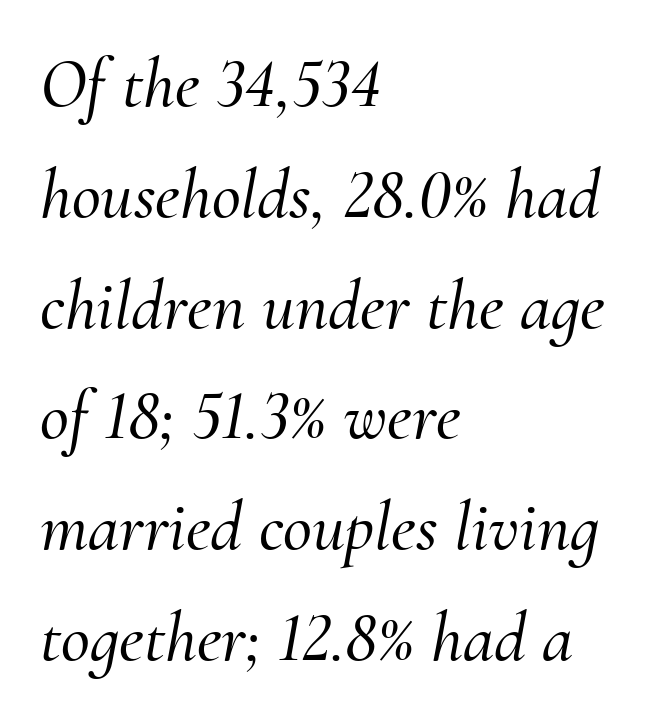
Each row of text sits above clean, open space. The designer went with a serif here, giving each stem small feet. Caption: multi-line text, flush left, ragged right. The block of text has a typical density, with ordinary space between rows. The face used here is proportionally spaced, like ordinary book or web type.
